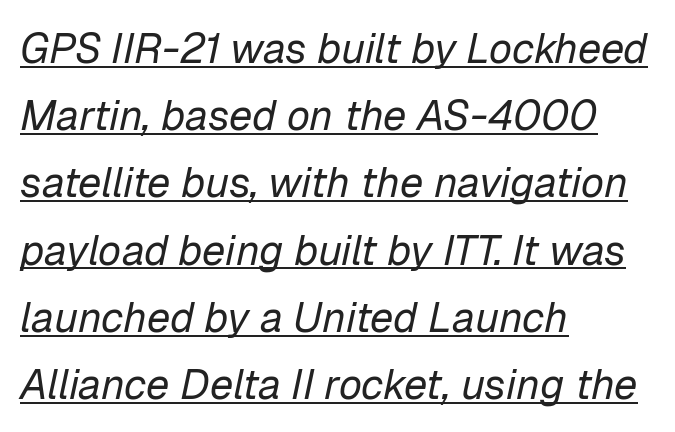
{"italic": "yes", "lean": "right", "slant_degrees": 12, "bold": "no", "weight": "regular", "width": "normal", "stroke_contrast": "low", "x_height": "medium", "monospaced": "no", "underline": "yes", "align": "left", "line_spacing": "normal", "line_spacing_ratio": 1.6, "letter_spacing": "normal", "letter_spacing_em": 0.0, "glyph_px": 42}
